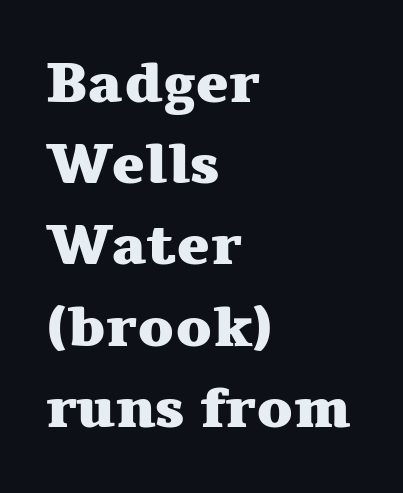
Nothing unusual about the tracking: characters are spaced as the font intends. This rendering uses left alignment, leaving the right contour irregular. Check under the words: just untouched page. Compared with an ordinary text face, these strokes are far heavier — a full bold. Letterform terminals end in serifs throughout the passage.
